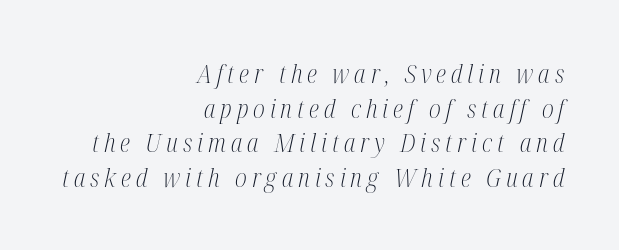
Q: Is the text bold? A: No.
Q: Is the text italic (slanted)? A: Yes, it leans right by about 12 degrees.
Q: Is the text underlined? A: No.
Q: How is the paragraph aligned? A: Right-aligned.
Q: Is the spacing between lines tight, normal or loose? A: Normal.
